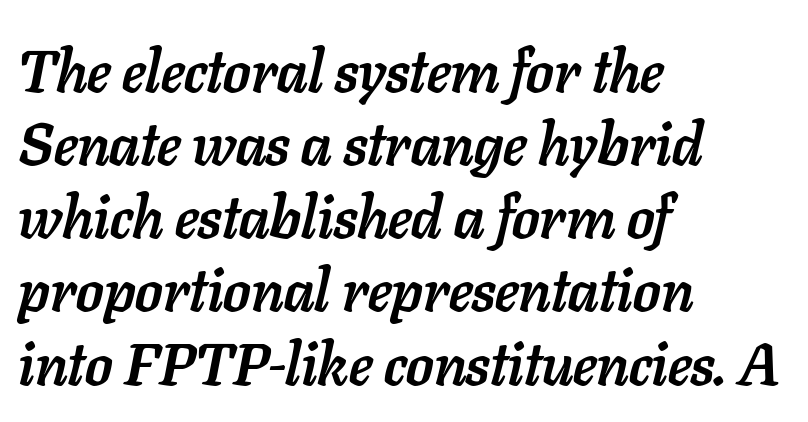
Here the designer chose a conventional face with non-uniform glyph widths. A typesetter would mark this as italic. These lines are set flush left with a ragged right edge. Standard letterfit; no display-style spreading of the glyphs. Quick note: underline off. Heft: maximum for text — a bold.
